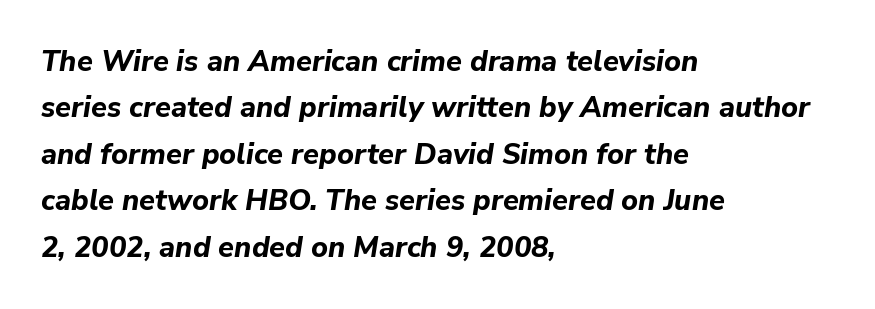
The image shows 29 px bold type, italic (leaning right); set left-aligned, normal line spacing (1.6x), normal letter spacing, not underlined; low stroke contrast and a medium x-height.
